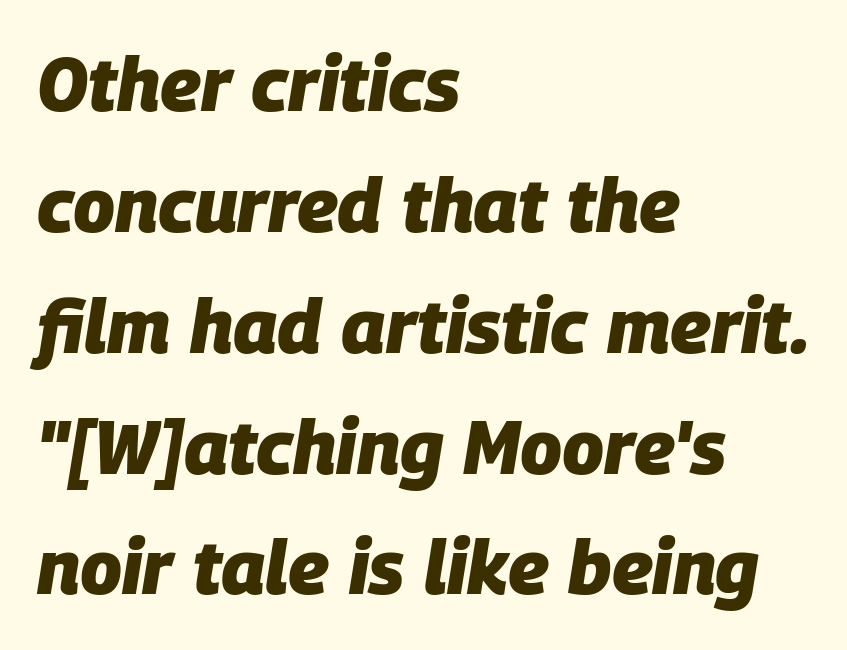
The space beneath each line is pristine and unruled. Every character sits at an angle, as italics do. Compared with a centered layout, this one pins lines to the left instead. The passage shown is emphatically bold. The letters advance in unequal steps, a hallmark of proportional type. Honestly, the letter spacing is just normal — you wouldn't notice it.
